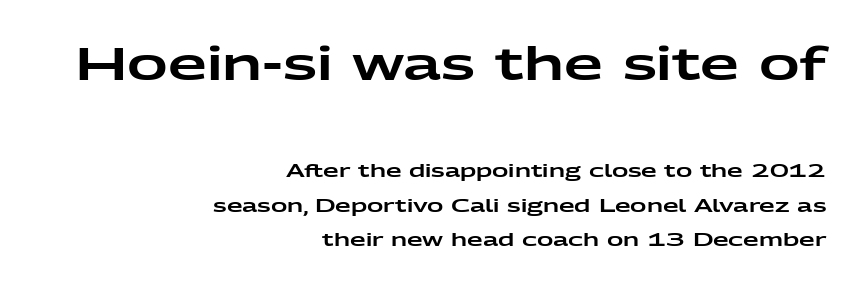
Q: Is the text italic (slanted)? A: No, it is upright.
Q: Is the typeface a serif or a sans-serif typeface? A: Sans-serif.
Q: Is the text underlined? A: No.
Q: How is the paragraph aligned? A: Right-aligned.
Q: Is the spacing between letters normal or unusually wide? A: Normal.
Q: Is the spacing between lines tight, normal or loose? A: Loose.
Q: Which block of text is set in a larger size, the first (top) or the second (bottom)? A: The first (top) one.
Q: Width (condensed, normal, or wide)? A: Wide.
Q: Stroke contrast? A: Low.
Q: x-height? A: Medium.
Q: Monospaced? A: No.
